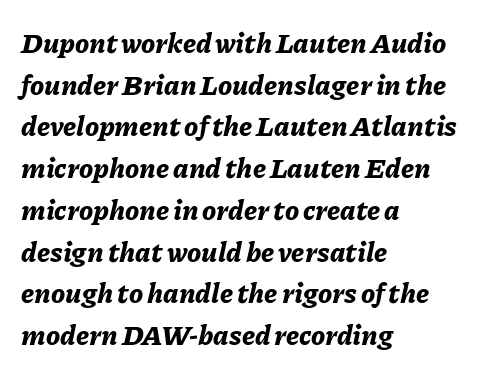
The image shows 28 px bold type, italic (leaning right); set left-aligned, normal line spacing (1.49x), normal letter spacing, not underlined; low stroke contrast and a medium x-height.
